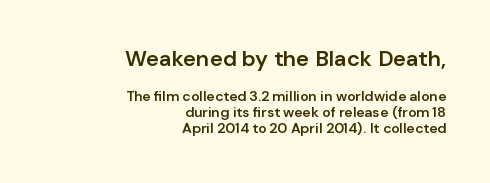
{"italic": "no", "bold": "semi", "underline": "no", "align": "right", "line_spacing": "tight", "line_spacing_ratio": 1.15, "letter_spacing": "normal", "letter_spacing_em": 0.0, "larger_block": "first", "size_ratio": 1.57, "glyph_px": 22}
